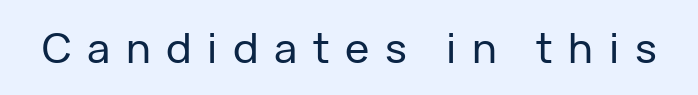
{"serif": "no", "italic": "no", "width": "normal", "stroke_contrast": "low", "x_height": "medium", "monospaced": "no", "underline": "no", "letter_spacing": "wide", "letter_spacing_em": 0.38, "glyph_px": 41}
